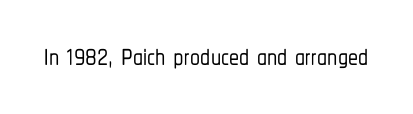
{"serif": "no", "italic": "no", "width": "condensed", "stroke_contrast": "low", "x_height": "medium", "monospaced": "no", "underline": "no", "letter_spacing": "normal", "letter_spacing_em": 0.0, "glyph_px": 40}
